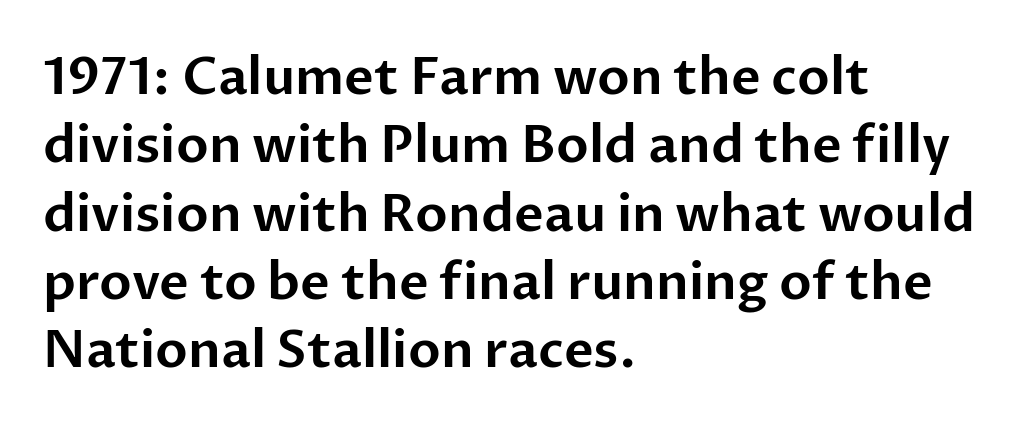
The image shows 51 px sans-serif type, upright; set left-aligned, normal line spacing (1.34x), normal letter spacing, not underlined; low stroke contrast and a medium x-height.
